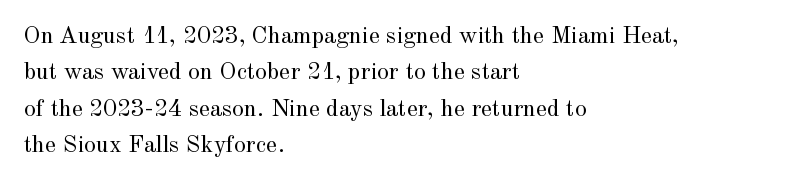
The foot of each line stays bare and open. These lines stack with their left ends in a neat column. Italic: no, the glyphs are upright roman. These lines sit exactly where default settings would place them.
